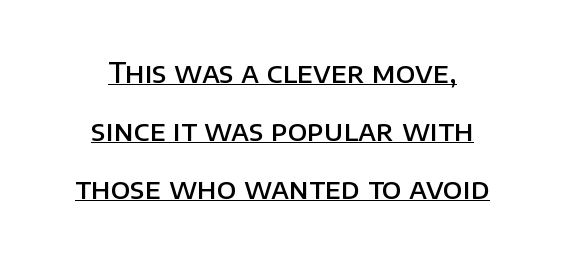
Which margin do the lines hug? Neither — every line sits in the middle. On the weight axis this lands at semibold, roughly 600. The rendering keeps characters at their native spacing. No italicization has been applied; the sample stays upright.
